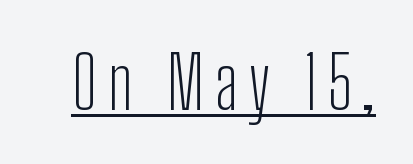
The image shows 73 px light, condensed sans-serif type, upright; set underlined; low stroke contrast and a medium x-height.
